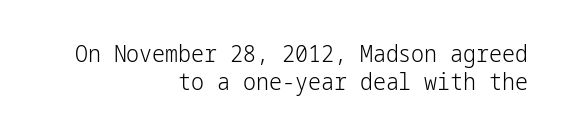
{"italic": "no", "bold": "no", "underline": "no", "align": "right", "line_spacing_ratio": 1.2, "letter_spacing": "normal", "letter_spacing_em": 0.0, "glyph_px": 23}
